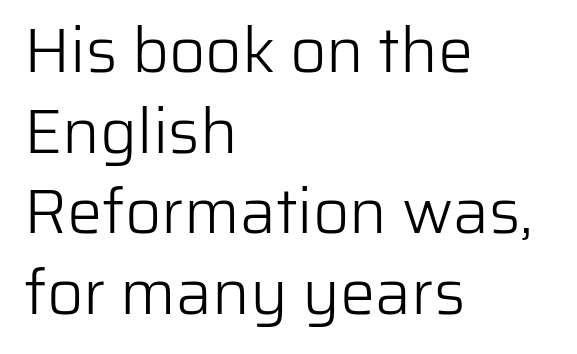
{"serif": "no", "italic": "no", "bold": "no", "weight": "light", "width": "normal", "stroke_contrast": "low", "x_height": "medium", "monospaced": "no", "underline": "no", "align": "left", "line_spacing": "normal", "line_spacing_ratio": 1.28, "letter_spacing": "normal", "letter_spacing_em": 0.0, "glyph_px": 63}
